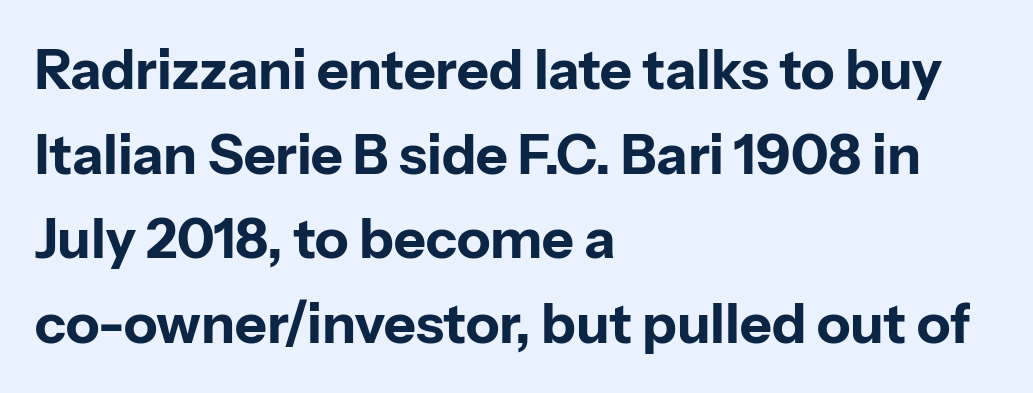
Q: Is the text bold? A: Yes.
Q: Is the text italic (slanted)? A: No, it is upright.
Q: Is the typeface a serif or a sans-serif typeface? A: Sans-serif.
Q: Is the text underlined? A: No.
Q: How is the paragraph aligned? A: Left-aligned.
Q: Is the spacing between letters normal or unusually wide? A: Normal.
Q: Is the spacing between lines tight, normal or loose? A: Normal.
Q: Width (condensed, normal, or wide)? A: Normal.
Q: Stroke contrast? A: Low.
Q: x-height? A: Medium.
Q: Monospaced? A: No.
